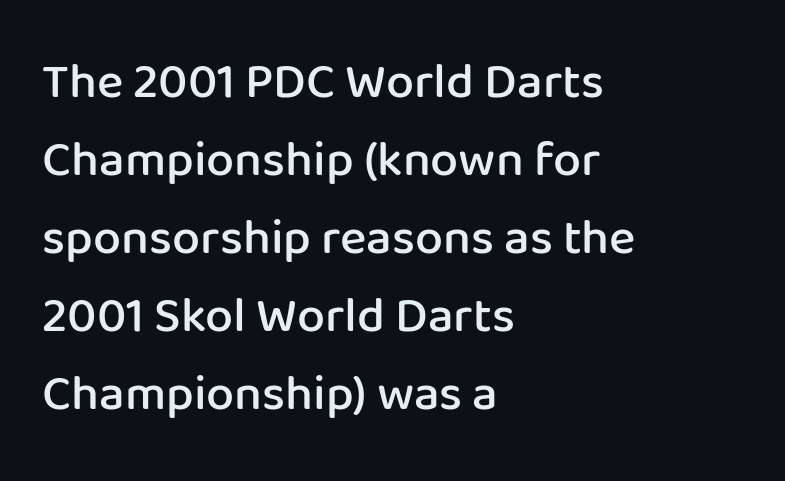
{"serif": "no", "italic": "no", "bold": "semi", "weight": "semibold", "width": "normal", "stroke_contrast": "low", "x_height": "medium", "monospaced": "no", "underline": "no", "align": "left", "line_spacing": "normal", "line_spacing_ratio": 1.56, "letter_spacing": "normal", "letter_spacing_em": 0.0, "glyph_px": 50}
